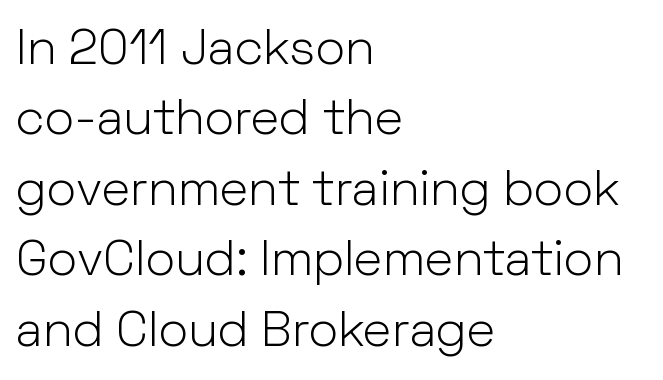
{"serif": "no", "italic": "no", "bold": "no", "weight": "light", "width": "normal", "stroke_contrast": "low", "x_height": "medium", "monospaced": "no", "underline": "no", "align": "left", "line_spacing": "normal", "line_spacing_ratio": 1.41, "letter_spacing": "normal", "letter_spacing_em": 0.0, "glyph_px": 50}
